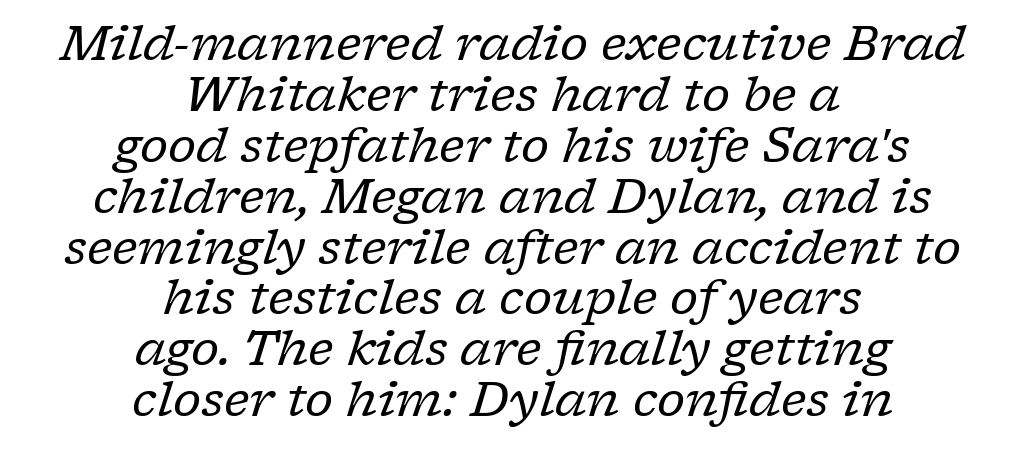
The image shows 48 px regular-weight serif type, italic (leaning right); set centered, tight line spacing (1.06x), normal letter spacing, not underlined; low stroke contrast and a medium x-height.
